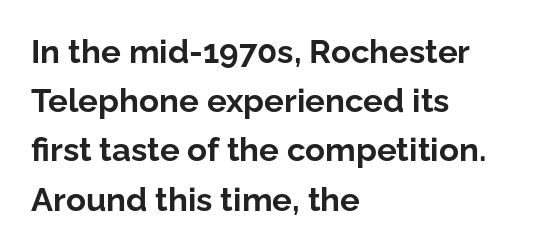
The image shows 33 px bold sans-serif type, upright; set left-aligned, normal line spacing (1.49x), normal letter spacing, not underlined; low stroke contrast and a medium x-height.
